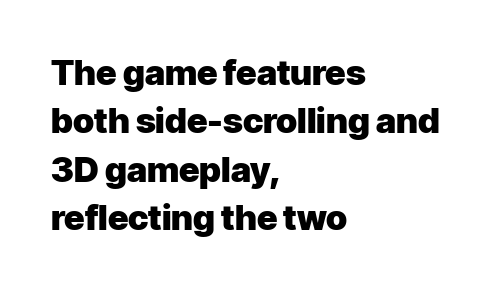
{"serif": "no", "italic": "no", "bold": "yes", "weight": "heavy", "width": "normal", "stroke_contrast": "low", "x_height": "medium", "monospaced": "no", "underline": "no", "align": "left", "line_spacing": "normal", "line_spacing_ratio": 1.38, "letter_spacing": "normal", "letter_spacing_em": 0.0, "glyph_px": 35}
